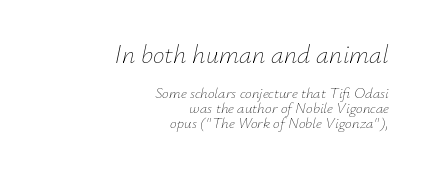
{"italic": "yes", "lean": "right", "slant_degrees": 12, "bold": "no", "underline": "no", "align": "right", "line_spacing": "tight", "line_spacing_ratio": 1.01, "letter_spacing": "normal", "letter_spacing_em": 0.0, "larger_block": "first", "size_ratio": 1.73, "glyph_px": 26}
